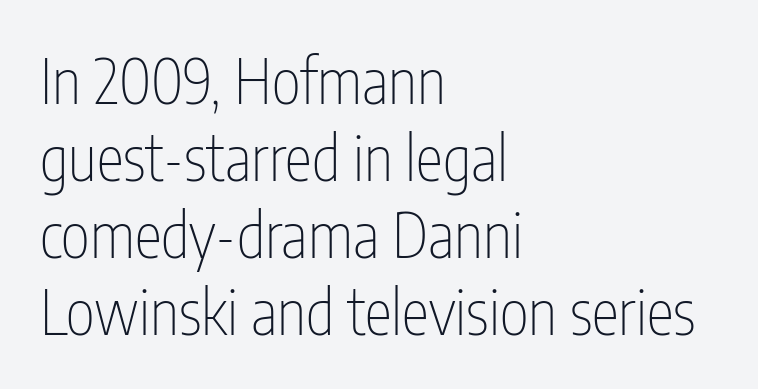
The rendering uses natural spacing where letterforms have individual widths. Spacing between characters is what you'd get straight out of the box. Italic: no, the glyphs are upright roman. Notice how the passage keeps a crisp vertical edge on the left only. The strokes carry an ordinary text weight at most. Rule under the text: the space is simply empty.
